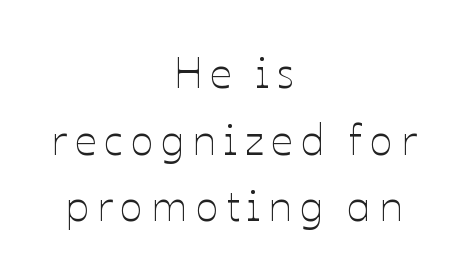
Q: Is the text bold? A: No.
Q: Is the text italic (slanted)? A: No, it is upright.
Q: Is the text underlined? A: No.
Q: How is the paragraph aligned? A: Centered.
Q: Is the spacing between lines tight, normal or loose? A: Normal.
Q: Width (condensed, normal, or wide)? A: Normal.
Q: Stroke contrast? A: Low.
Q: x-height? A: Medium.
Q: Monospaced? A: No.
